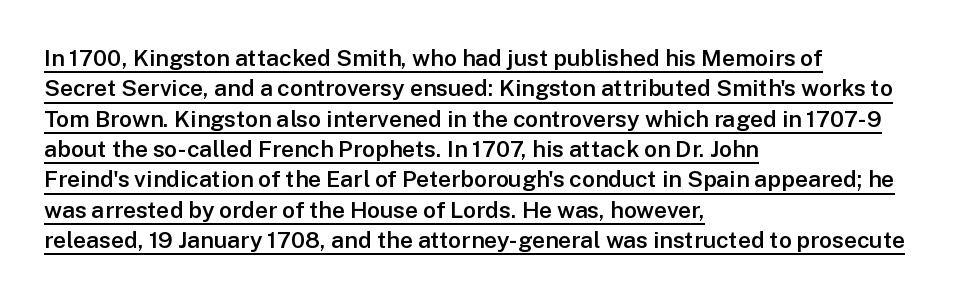
This rendering uses left alignment, leaving the right contour irregular. Weight: semibold (demi). Students, note that the glyphs here touch the page at normal intervals. Every character sits straight up, as roman type does.
